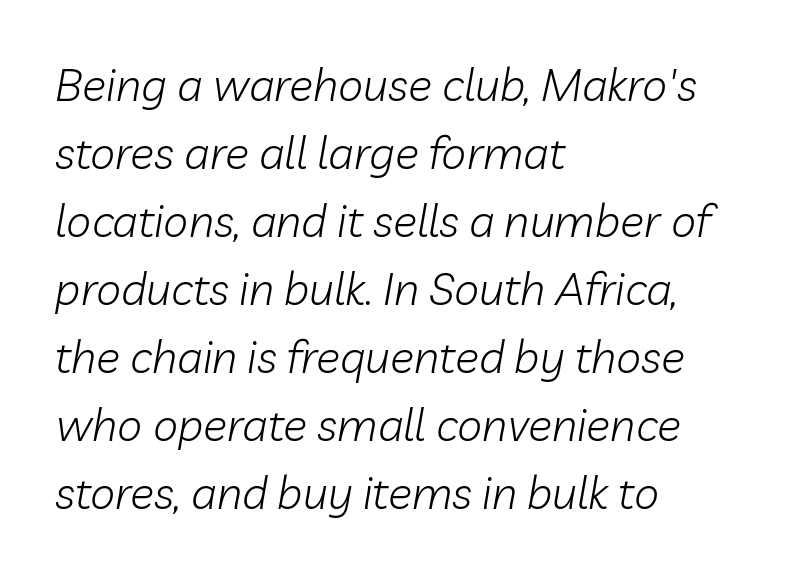
{"italic": "yes", "lean": "right", "slant_degrees": 10, "bold": "no", "weight": "light", "width": "normal", "stroke_contrast": "low", "x_height": "medium", "monospaced": "no", "underline": "no", "align": "left", "line_spacing": "normal", "line_spacing_ratio": 1.51, "letter_spacing": "normal", "letter_spacing_em": 0.0, "glyph_px": 45}
